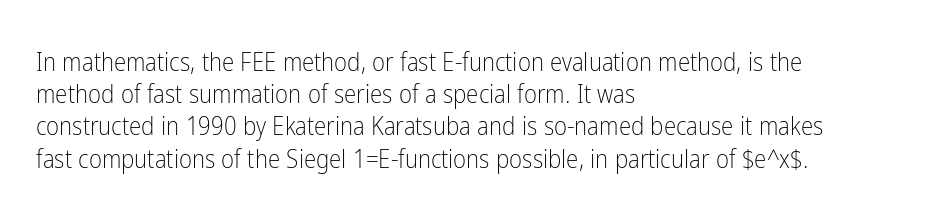
These lines keep a tight, regular rhythm from letter to letter. This sample is left-justified, so line endings fall wherever the words run out. The space between consecutive lines is moderate. Do the letters lean? They stand straight. The passage shown is not underscored anywhere. Stems and bowls with no extra thickness — not bold.
